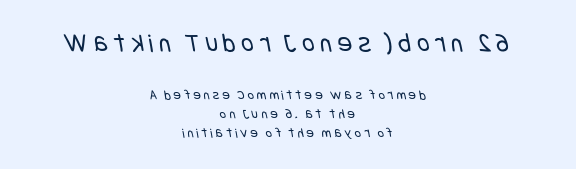
The image shows 27 px text type; set centered, normal line spacing (1.35x), unusually wide letter spacing (+0.21 em), not underlined; the first (top) block is 1.93x larger.
